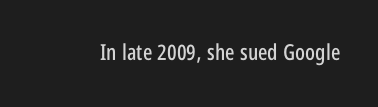
{"italic": "no", "underline": "no", "letter_spacing": "normal", "letter_spacing_em": 0.0, "glyph_px": 22}
